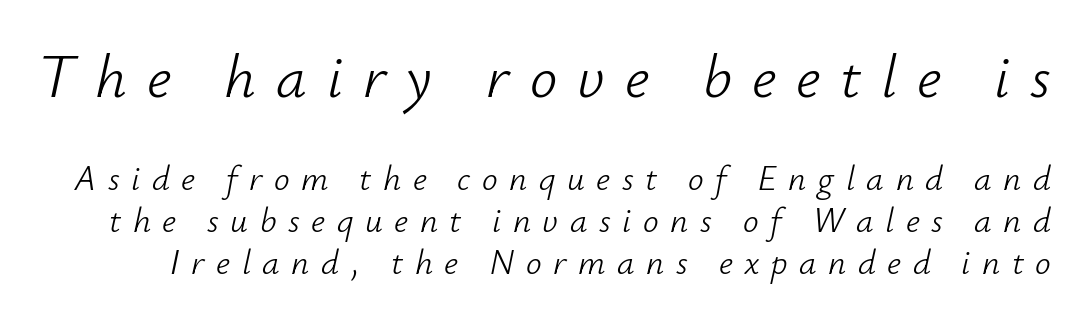
{"italic": "yes", "lean": "right", "slant_degrees": 12, "bold": "no", "weight": "light", "width": "normal", "stroke_contrast": "low", "x_height": "small", "monospaced": "no", "underline": "no", "line_spacing_ratio": 1.19, "letter_spacing": "wide", "letter_spacing_em": 0.33, "larger_block": "first", "size_ratio": 1.74, "glyph_px": 61}
